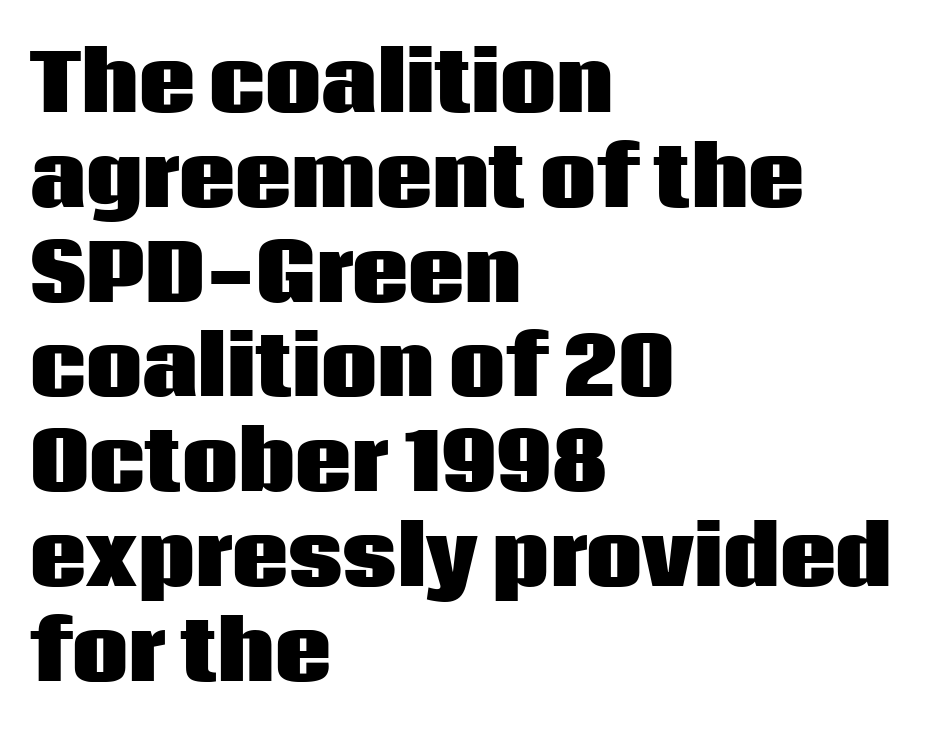
{"serif": "no", "italic": "no", "bold": "yes", "weight": "heavy", "width": "normal", "stroke_contrast": "low", "x_height": "large", "monospaced": "no", "underline": "no", "align": "left", "line_spacing_ratio": 1.2, "letter_spacing": "normal", "letter_spacing_em": 0.0, "glyph_px": 79}
